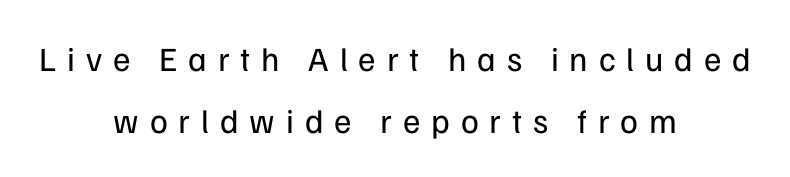
This sample has the flowing, uneven cadence of proportional lettering. Where is the straight margin? There isn't one; the lines are centered. The area under the type is left untouched. Weight class: somewhere from thin through regular. You can tell it's not italic because the verticals are truly vertical. There is plenty of visible air inserted between adjacent glyphs.
